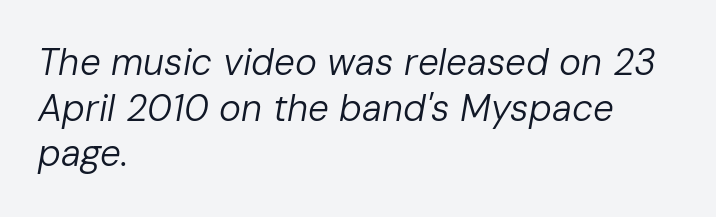
The image shows 37 px regular-weight type, italic (leaning right); set left-aligned, line spacing 1.23x, normal letter spacing, not underlined; low stroke contrast and a medium x-height.
